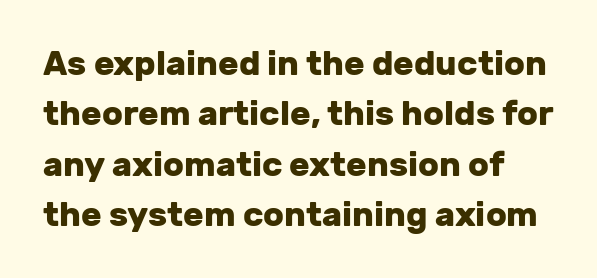
The image shows 34 px heavy sans-serif type, upright; set normal line spacing (1.48x), normal letter spacing, not underlined; low stroke contrast and a medium x-height.
